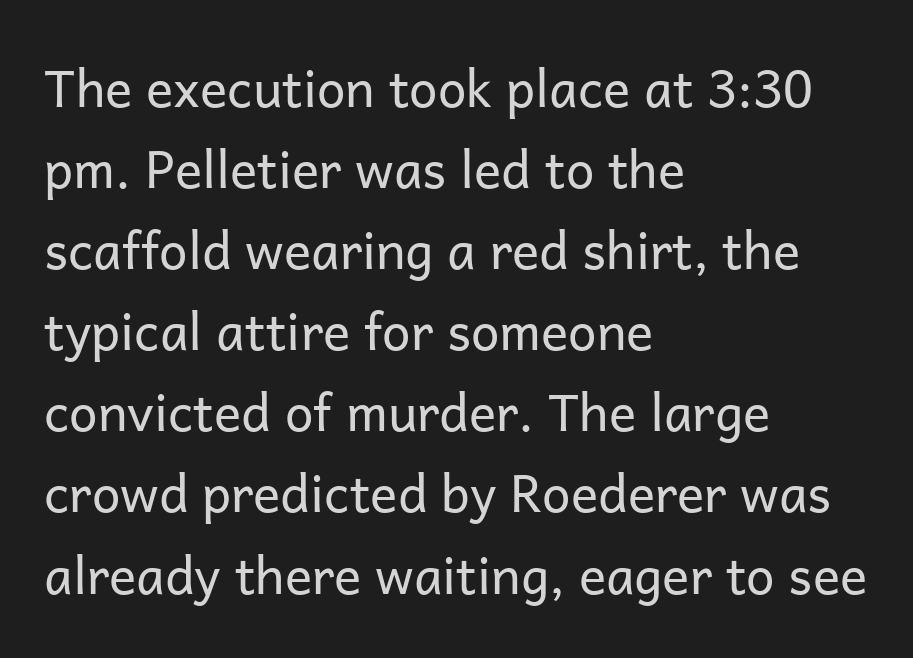
{"serif": "no", "italic": "no", "bold": "no", "weight": "regular", "width": "normal", "stroke_contrast": "low", "x_height": "medium", "monospaced": "no", "underline": "no", "align": "left", "line_spacing": "normal", "line_spacing_ratio": 1.59, "letter_spacing": "normal", "letter_spacing_em": 0.0, "glyph_px": 51}
